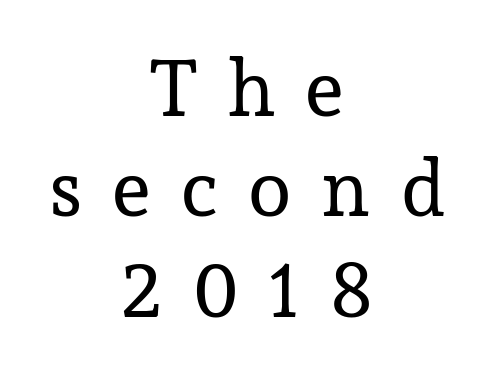
The image shows 79 px regular-weight serif type, upright; set centered, normal line spacing (1.27x), unusually wide letter spacing (+0.39 em), not underlined; low stroke contrast and a medium x-height.
